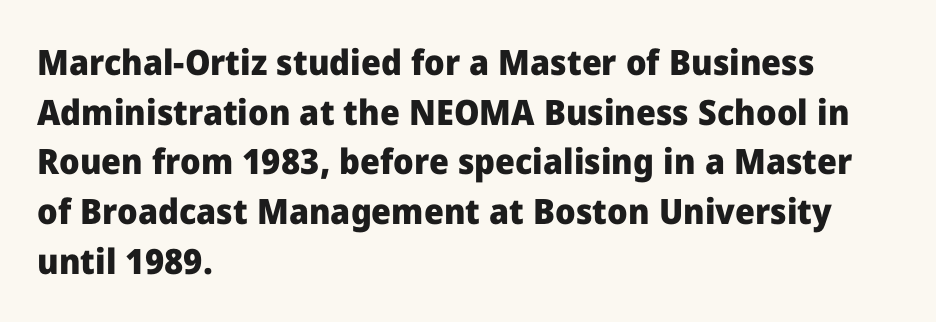
Type style note: lacks serifs. Nope, not italic — everything's standing straight. The face used here is rendered with its standard letterfit. Varying glyph widths throughout — classic text-font behaviour.
